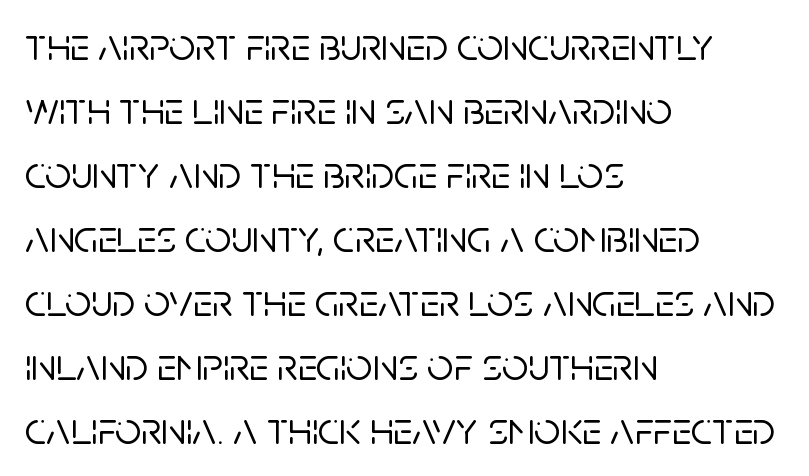
Q: Is the text italic (slanted)? A: No, it is upright.
Q: Is the typeface a serif or a sans-serif typeface? A: Sans-serif.
Q: Is the text underlined? A: No.
Q: How is the paragraph aligned? A: Left-aligned.
Q: Is the spacing between letters normal or unusually wide? A: Normal.
Q: Is the spacing between lines tight, normal or loose? A: Normal.
Q: Width (condensed, normal, or wide)? A: Normal.
Q: Stroke contrast? A: Low.
Q: x-height? A: Large.
Q: Monospaced? A: No.
